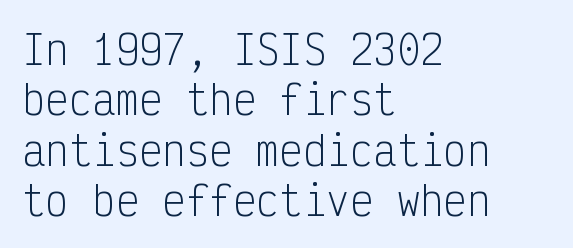
Q: Is the text bold? A: No.
Q: Is the text italic (slanted)? A: No, it is upright.
Q: Is the typeface a serif or a sans-serif typeface? A: Sans-serif.
Q: Is the text underlined? A: No.
Q: How is the paragraph aligned? A: Left-aligned.
Q: Is the spacing between letters normal or unusually wide? A: Normal.
Q: Is the spacing between lines tight, normal or loose? A: Normal.
Q: Width (condensed, normal, or wide)? A: Condensed.
Q: Stroke contrast? A: Low.
Q: x-height? A: Medium.
Q: Monospaced? A: Yes.
